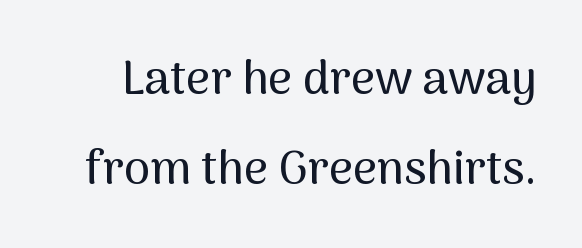
Is this a fixed-width face? No — the glyphs have proportional, varying widths. Between one letter and the next there's only the usual sliver of space. The line-height multiplier appears high, well above default. The glyphs are unaccompanied by any horizontal stroke below them.
